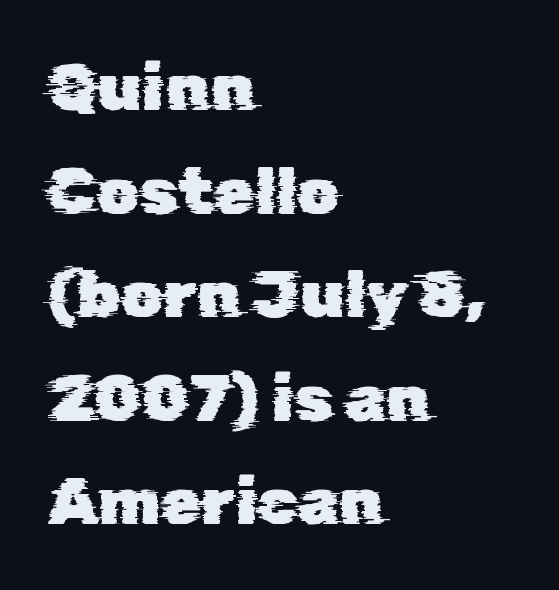
{"serif": "no", "width": "normal", "stroke_contrast": "low", "x_height": "medium", "monospaced": "no", "underline": "no", "align": "left", "line_spacing": "normal", "line_spacing_ratio": 1.57, "letter_spacing": "normal", "letter_spacing_em": 0.0, "glyph_px": 66}
